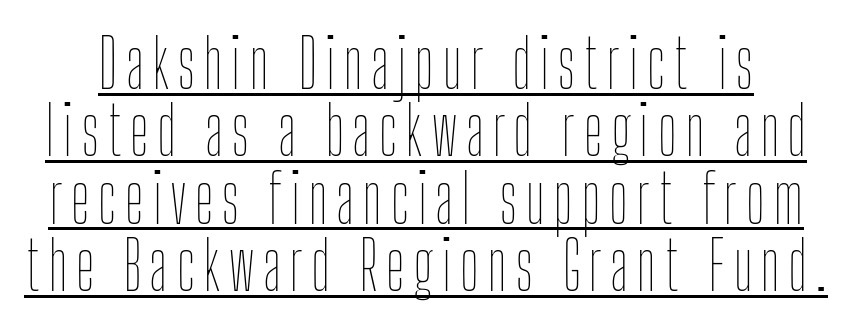
{"italic": "no", "bold": "no", "weight": "thin", "width": "condensed", "stroke_contrast": "low", "x_height": "medium", "monospaced": "no", "underline": "yes", "line_spacing": "tight", "line_spacing_ratio": 0.99, "glyph_px": 68}
